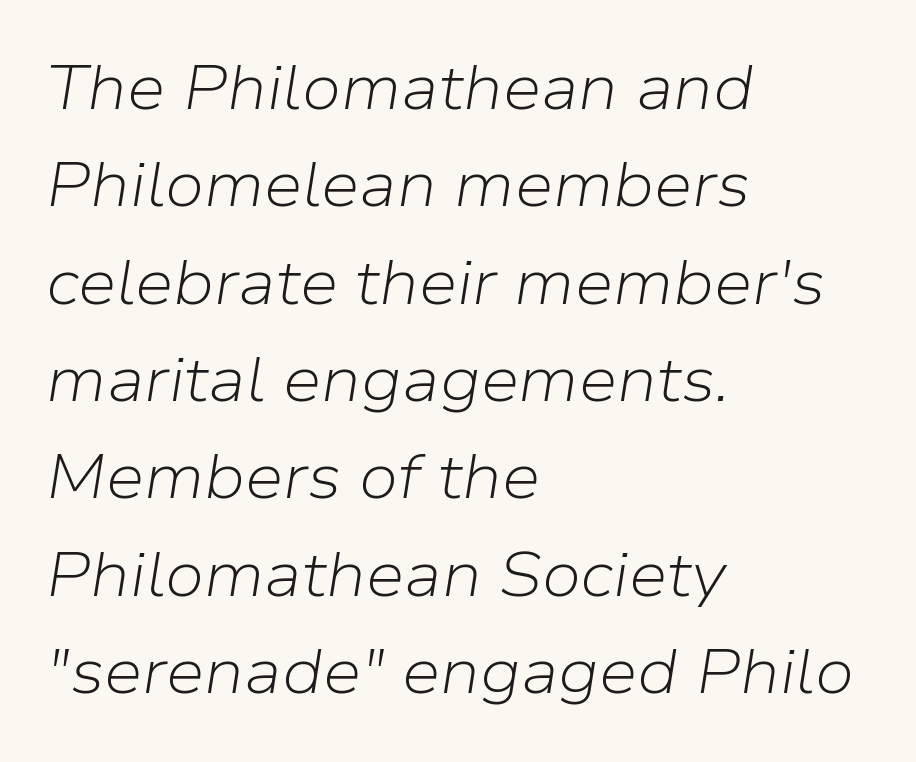
Proportional: the letters do not fall into vertical columns. The vertical gap from one line to the next is medium. The face used here is rendered with its standard letterfit. The font's italic variant was chosen for this text. The zone under the glyphs is completely vacant.
